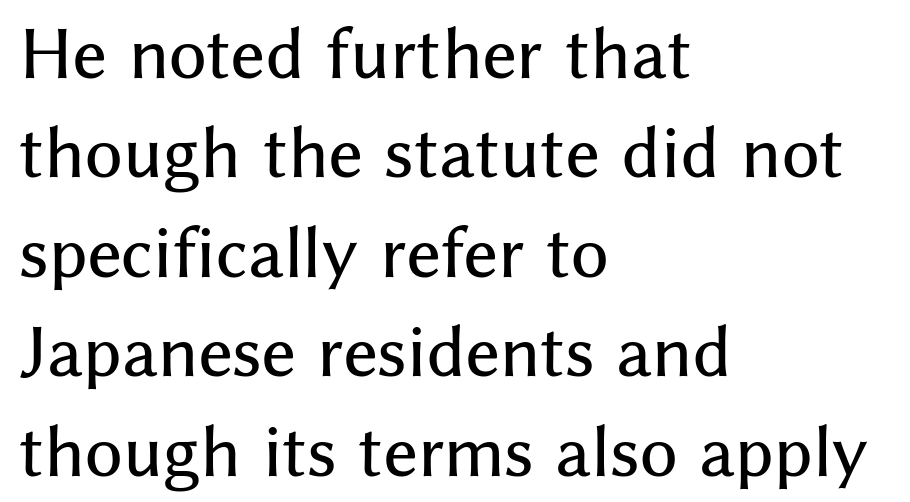
Baseline-to-baseline distance is the conventional proportion of letter height. The baseline area is clear. Is this a fixed-width face? No — the glyphs have proportional, varying widths. Rendered with straight, roman letterforms.
